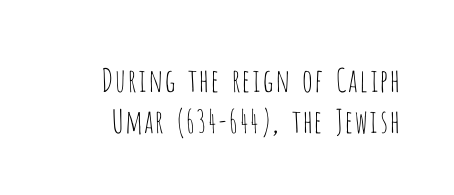
Q: Is the text bold? A: No.
Q: Is the text italic (slanted)? A: No, it is upright.
Q: Is the typeface a serif or a sans-serif typeface? A: Sans-serif.
Q: Is the text underlined? A: No.
Q: Is the spacing between letters normal or unusually wide? A: Normal.
Q: Is the spacing between lines tight, normal or loose? A: Normal.
Q: Width (condensed, normal, or wide)? A: Condensed.
Q: Stroke contrast? A: Low.
Q: x-height? A: Large.
Q: Monospaced? A: No.
